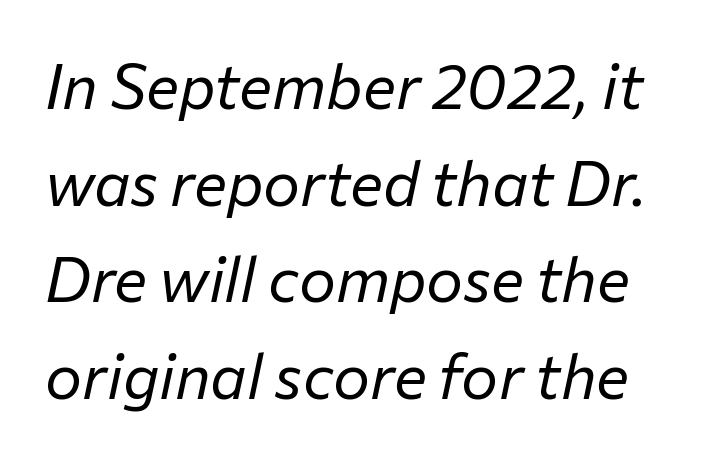
Q: Is the text bold? A: No.
Q: Is the text italic (slanted)? A: Yes, it leans right by about 12 degrees.
Q: Is the text underlined? A: No.
Q: Is the spacing between letters normal or unusually wide? A: Normal.
Q: Is the spacing between lines tight, normal or loose? A: Normal.
Q: Width (condensed, normal, or wide)? A: Normal.
Q: Stroke contrast? A: Low.
Q: x-height? A: Medium.
Q: Monospaced? A: No.
